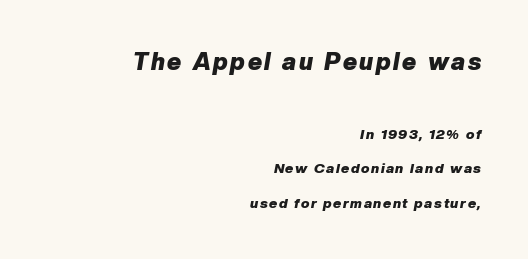
{"italic": "yes", "lean": "right", "slant_degrees": 10, "bold": "yes", "underline": "no", "align": "right", "line_spacing": "loose", "line_spacing_ratio": 2.45, "larger_block": "first", "size_ratio": 1.71, "glyph_px": 24}
